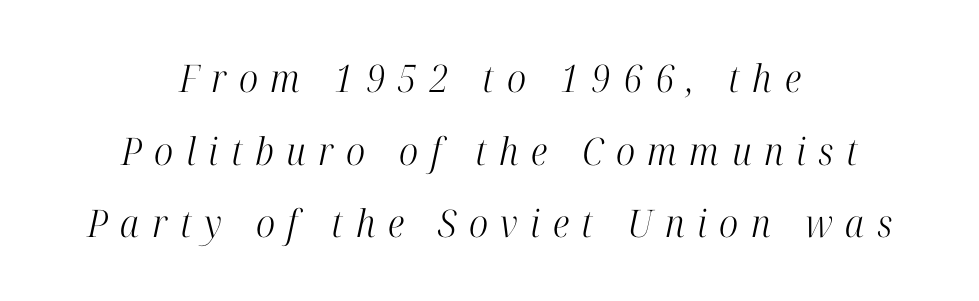
{"serif": "yes", "italic": "yes", "lean": "right", "slant_degrees": 12, "bold": "no", "weight": "light", "width": "condensed", "stroke_contrast": "high", "x_height": "medium", "monospaced": "no", "underline": "no", "align": "center", "line_spacing": "loose", "line_spacing_ratio": 1.91, "letter_spacing": "wide", "letter_spacing_em": 0.33, "glyph_px": 38}
